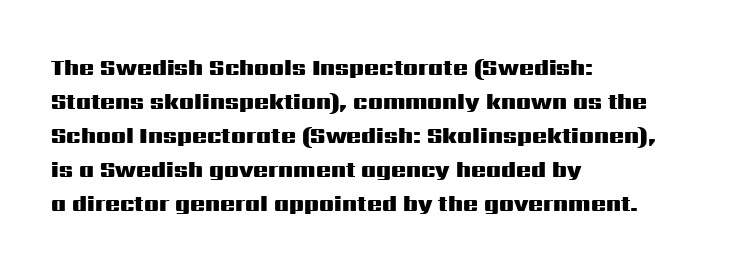
Q: Is the text bold? A: Yes.
Q: Is the text italic (slanted)? A: No, it is upright.
Q: Is the text underlined? A: No.
Q: How is the paragraph aligned? A: Left-aligned.
Q: Is the spacing between letters normal or unusually wide? A: Normal.
Q: Is the spacing between lines tight, normal or loose? A: Normal.
